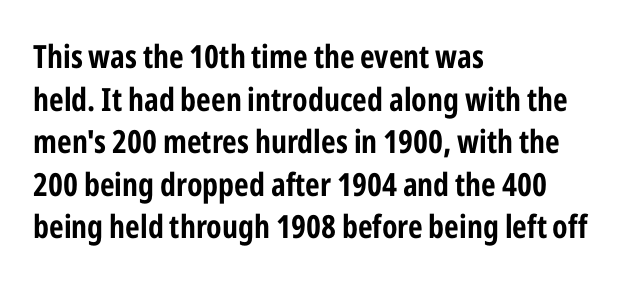
{"serif": "no", "italic": "no", "bold": "yes", "weight": "bold", "width": "condensed", "stroke_contrast": "low", "x_height": "medium", "monospaced": "no", "underline": "no", "align": "left", "line_spacing": "normal", "line_spacing_ratio": 1.33, "letter_spacing": "normal", "letter_spacing_em": 0.0, "glyph_px": 32}
